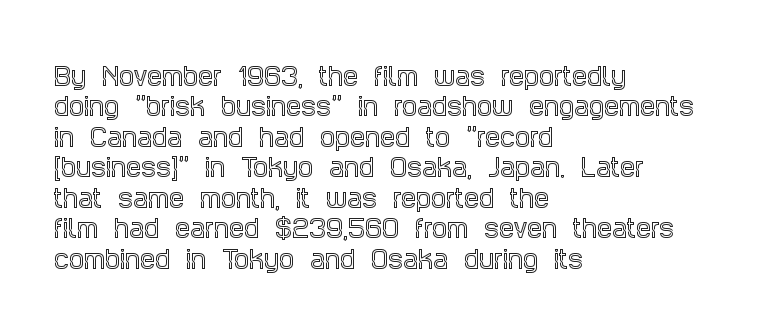
Q: Is the text italic (slanted)? A: No, it is upright.
Q: Is the text underlined? A: No.
Q: How is the paragraph aligned? A: Left-aligned.
Q: Is the spacing between letters normal or unusually wide? A: Normal.
Q: Is the spacing between lines tight, normal or loose? A: Normal.
